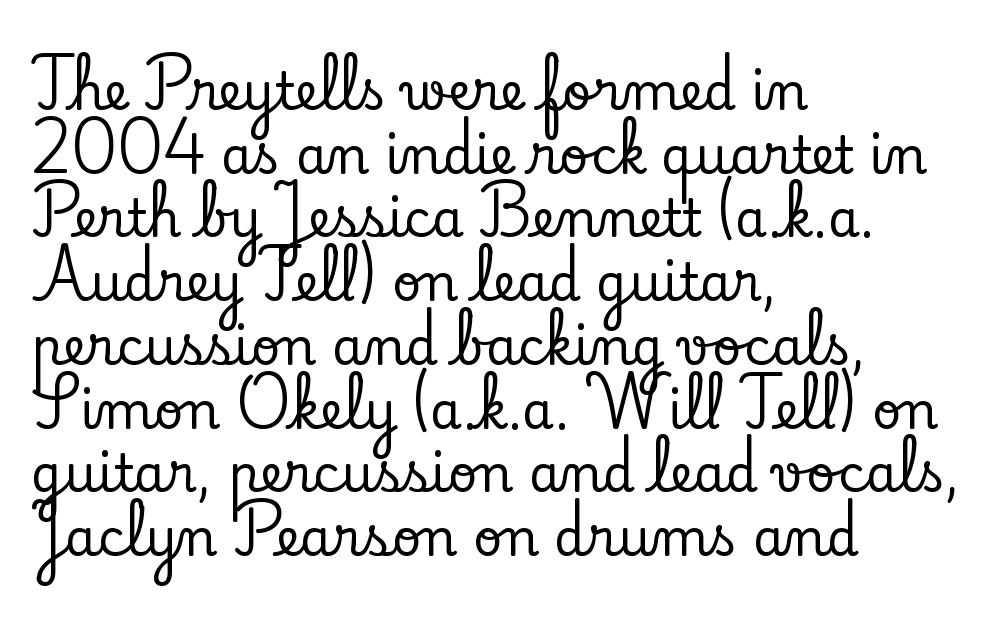
The image shows 51 px serif type, upright; set left-aligned, normal line spacing (1.25x), normal letter spacing, not underlined; low stroke contrast and a small x-height.
